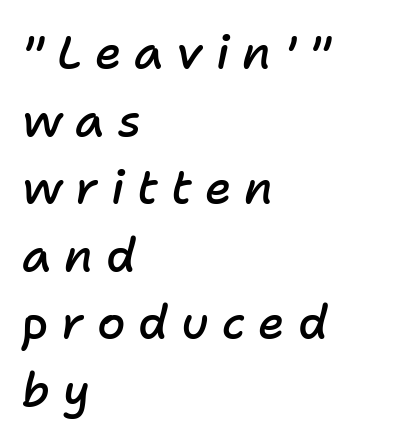
Substantial extra tracking has been applied to these lines. These lines carry some extra weight — a demibold, not a full bold. Casual observation: everything's shoved over to the left. The specimen reads as italic at a glance. Only glyphs here, with clear space below each row. The rendering uses natural spacing where letterforms have individual widths.
